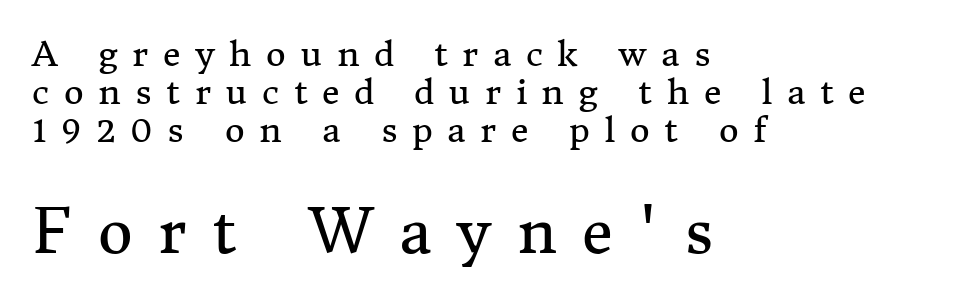
{"serif": "yes", "italic": "no", "bold": "no", "weight": "regular", "width": "normal", "stroke_contrast": "medium", "x_height": "medium", "monospaced": "no", "underline": "no", "align": "left", "line_spacing": "tight", "line_spacing_ratio": 1.12, "letter_spacing": "wide", "letter_spacing_em": 0.43, "larger_block": "second", "size_ratio": 1.76, "glyph_px": 60}
